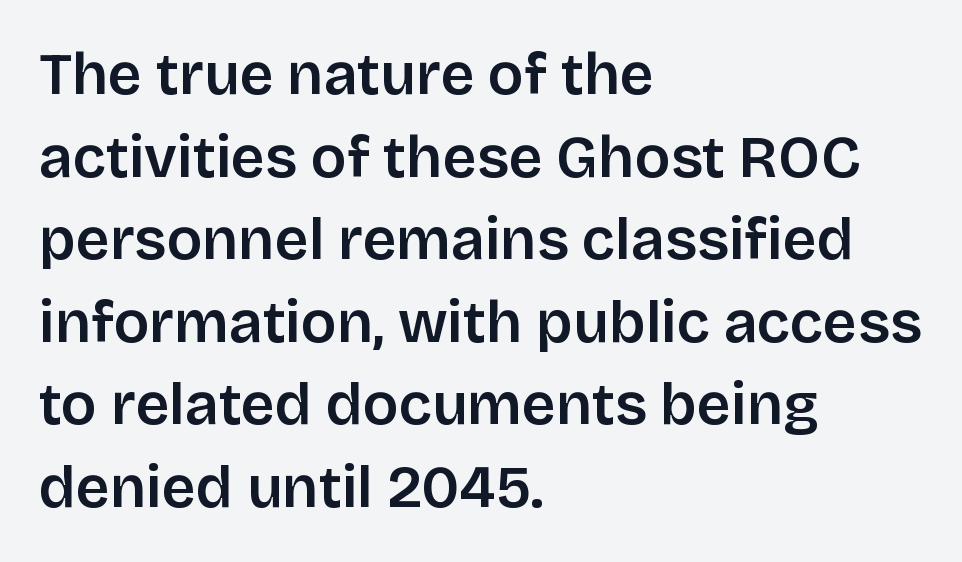
Q: Is the text italic (slanted)? A: No, it is upright.
Q: Is the typeface a serif or a sans-serif typeface? A: Sans-serif.
Q: Is the text underlined? A: No.
Q: How is the paragraph aligned? A: Left-aligned.
Q: Is the spacing between letters normal or unusually wide? A: Normal.
Q: Is the spacing between lines tight, normal or loose? A: Normal.
Q: Width (condensed, normal, or wide)? A: Normal.
Q: Stroke contrast? A: Low.
Q: x-height? A: Large.
Q: Monospaced? A: No.
